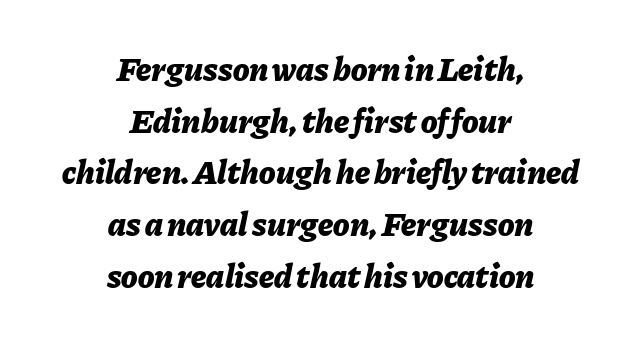
As a designer I'd log this as weight 700, bold. The passage shown leans; its letterforms are oblique. Proportional: the letters do not fall into vertical columns. Default kerning and tracking; the words read as compact shapes. Leading matches the norm, producing a regular column.
